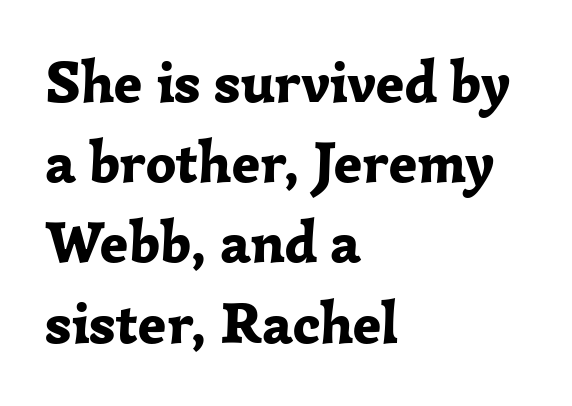
Each letter keeps its own natural width here, so spacing adapts to shape. These lines sit exactly where default settings would place them. Compared with typical body copy, the letter spacing here is the same. Check the space under the baseline: it is left empty. Horizontal alignment here is leftward, the default for most running prose. Each letter's strokes conclude with small projecting serifs.
